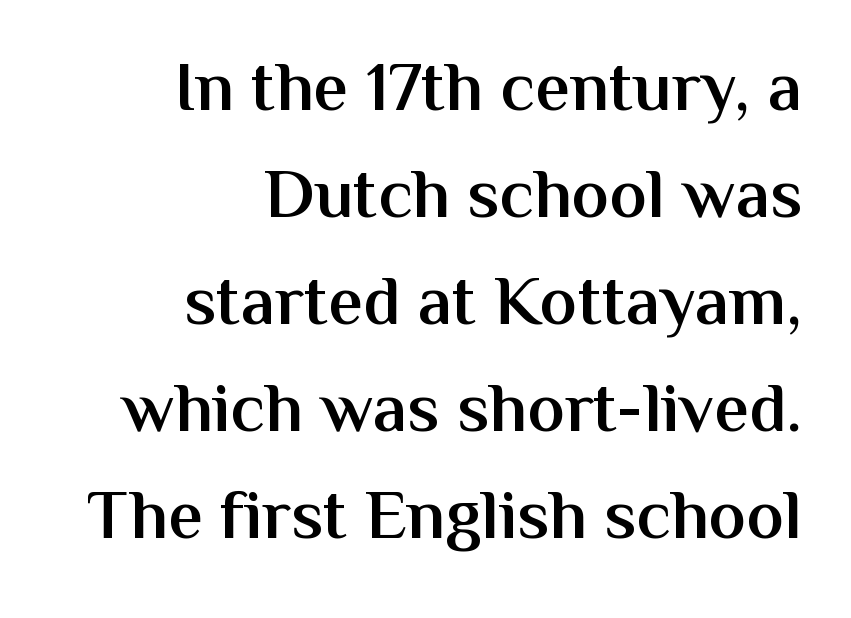
Q: Is the text bold? A: Semi-bold.
Q: Is the text italic (slanted)? A: No, it is upright.
Q: Is the typeface a serif or a sans-serif typeface? A: Sans-serif.
Q: Is the text underlined? A: No.
Q: How is the paragraph aligned? A: Right-aligned.
Q: Is the spacing between letters normal or unusually wide? A: Normal.
Q: Is the spacing between lines tight, normal or loose? A: Normal.
Q: Width (condensed, normal, or wide)? A: Normal.
Q: Stroke contrast? A: Medium.
Q: x-height? A: Medium.
Q: Monospaced? A: No.
